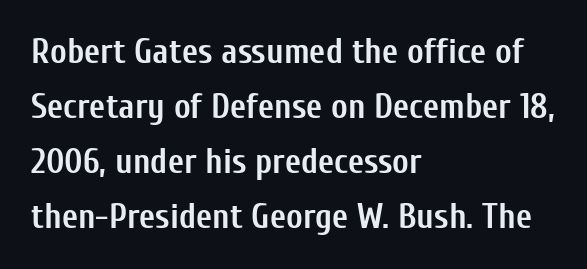
Q: Is the text bold? A: Yes.
Q: Is the text italic (slanted)? A: No, it is upright.
Q: Is the typeface a serif or a sans-serif typeface? A: Sans-serif.
Q: Is the text underlined? A: No.
Q: How is the paragraph aligned? A: Left-aligned.
Q: Is the spacing between letters normal or unusually wide? A: Normal.
Q: Is the spacing between lines tight, normal or loose? A: Normal.
Q: Width (condensed, normal, or wide)? A: Condensed.
Q: Stroke contrast? A: Low.
Q: x-height? A: Medium.
Q: Monospaced? A: No.
